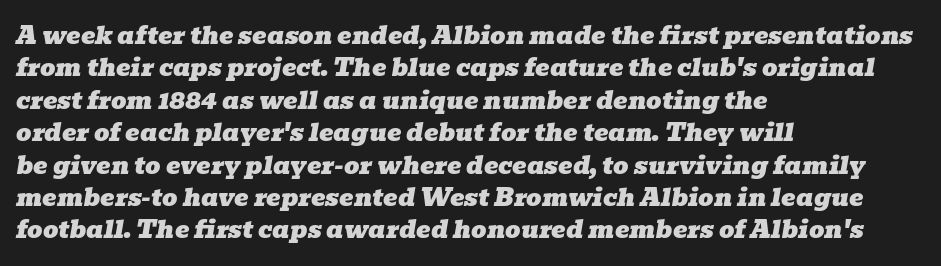
{"italic": "yes", "lean": "right", "slant_degrees": 10, "underline": "no", "align": "left", "line_spacing": "normal", "line_spacing_ratio": 1.35, "letter_spacing": "normal", "letter_spacing_em": 0.0, "glyph_px": 24}
